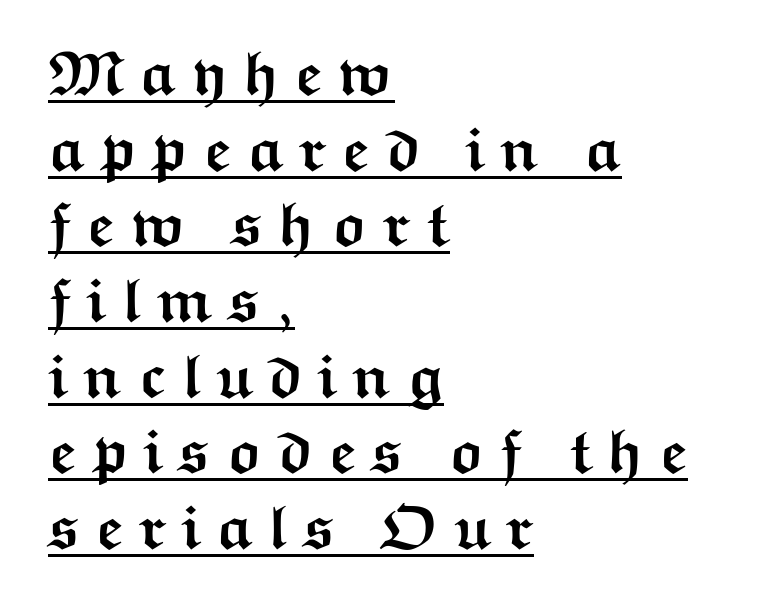
Q: Is the text bold? A: Yes.
Q: Is the text italic (slanted)? A: No, it is upright.
Q: Is the typeface a serif or a sans-serif typeface? A: Sans-serif.
Q: Is the text underlined? A: Yes.
Q: How is the paragraph aligned? A: Left-aligned.
Q: Is the spacing between letters normal or unusually wide? A: Unusually wide.
Q: Width (condensed, normal, or wide)? A: Wide.
Q: Stroke contrast? A: Medium.
Q: x-height? A: Medium.
Q: Monospaced? A: No.
